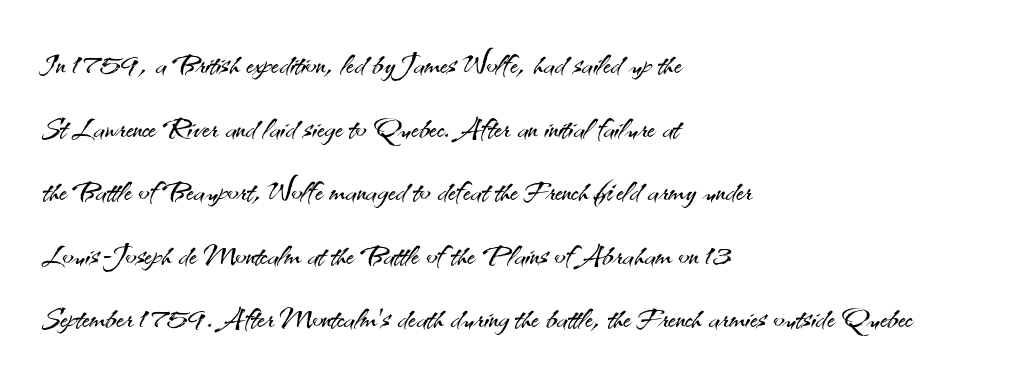
{"serif": "no", "bold": "no", "weight": "light", "width": "normal", "stroke_contrast": "medium", "x_height": "small", "monospaced": "no", "underline": "no", "align": "left", "line_spacing": "normal", "line_spacing_ratio": 1.55, "letter_spacing": "normal", "letter_spacing_em": 0.0, "glyph_px": 41}
